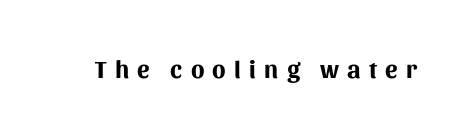
The image shows 25 px bold type, upright; set unusually wide letter spacing (+0.33 em), not underlined.
